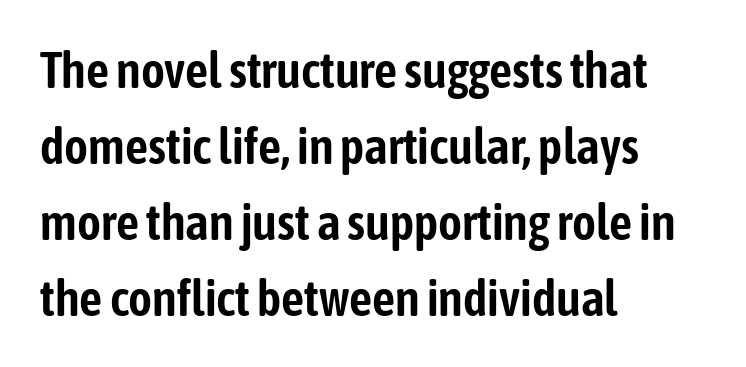
{"serif": "no", "italic": "no", "width": "condensed", "stroke_contrast": "low", "x_height": "medium", "monospaced": "no", "underline": "no", "align": "left", "line_spacing": "normal", "line_spacing_ratio": 1.49, "letter_spacing": "normal", "letter_spacing_em": 0.0, "glyph_px": 51}
